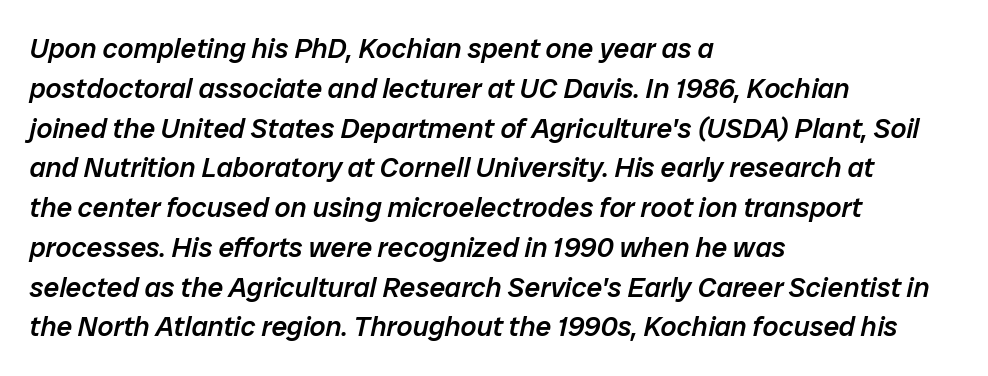
Q: Is the text bold? A: Semi-bold.
Q: Is the text italic (slanted)? A: Yes, it leans right by about 12 degrees.
Q: Is the text underlined? A: No.
Q: How is the paragraph aligned? A: Left-aligned.
Q: Is the spacing between letters normal or unusually wide? A: Normal.
Q: Is the spacing between lines tight, normal or loose? A: Normal.
Q: Width (condensed, normal, or wide)? A: Normal.
Q: Stroke contrast? A: Low.
Q: x-height? A: Medium.
Q: Monospaced? A: No.
